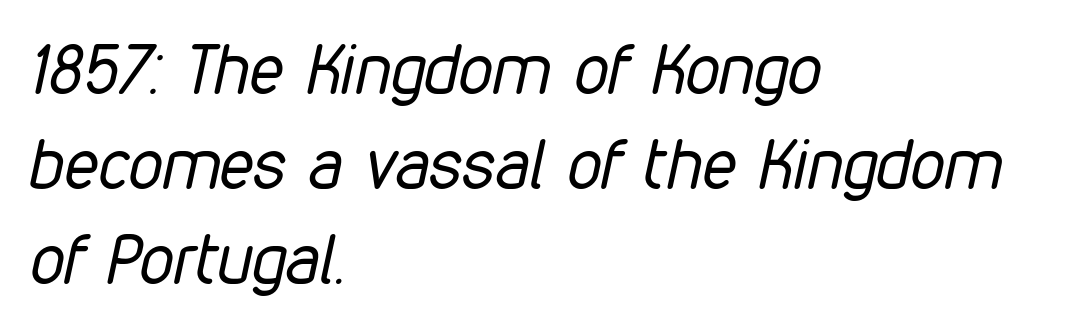
The image shows 69 px regular-weight, condensed type, italic (leaning right); set left-aligned, normal line spacing (1.38x), normal letter spacing, not underlined; low stroke contrast and a medium x-height.
